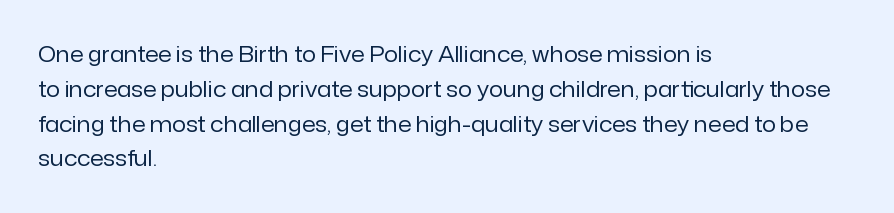
{"italic": "no", "bold": "no", "underline": "no", "align": "left", "line_spacing": "normal", "line_spacing_ratio": 1.58, "letter_spacing": "normal", "letter_spacing_em": 0.0, "glyph_px": 22}
